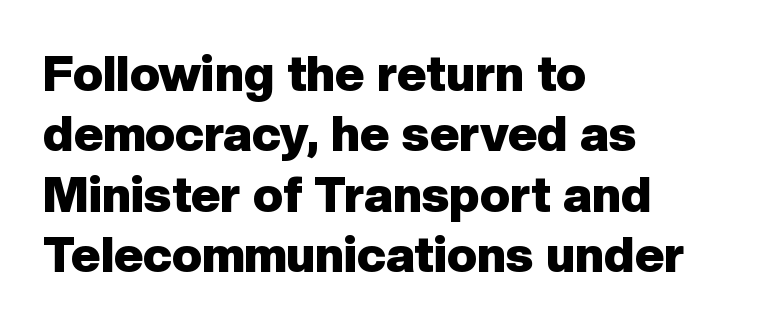
{"serif": "no", "italic": "no", "bold": "yes", "weight": "heavy", "width": "normal", "stroke_contrast": "low", "x_height": "medium", "monospaced": "no", "underline": "no", "align": "left", "line_spacing_ratio": 1.21, "letter_spacing": "normal", "letter_spacing_em": 0.0, "glyph_px": 50}
